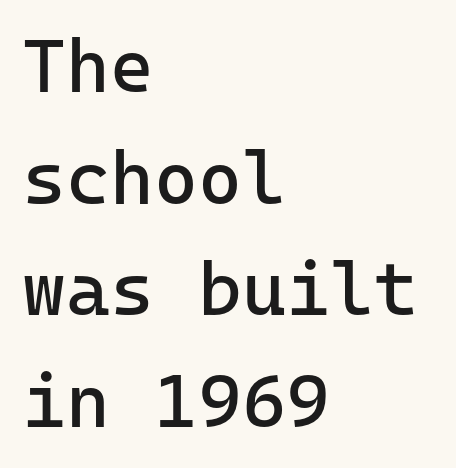
{"serif": "no", "italic": "no", "bold": "no", "weight": "regular", "width": "normal", "stroke_contrast": "low", "x_height": "medium", "monospaced": "yes", "underline": "no", "align": "left", "line_spacing": "normal", "line_spacing_ratio": 1.49, "letter_spacing": "normal", "letter_spacing_em": 0.0, "glyph_px": 75}
